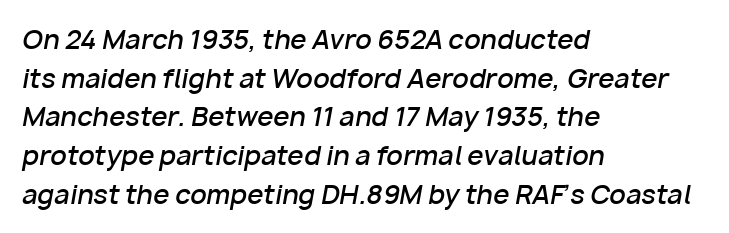
Typeset ragged right — the left edge is the straight one. The rows are spaced the way most documents space them. Here the glyphs are tracked normally, forming tight word shapes. No word sits above an underline.
